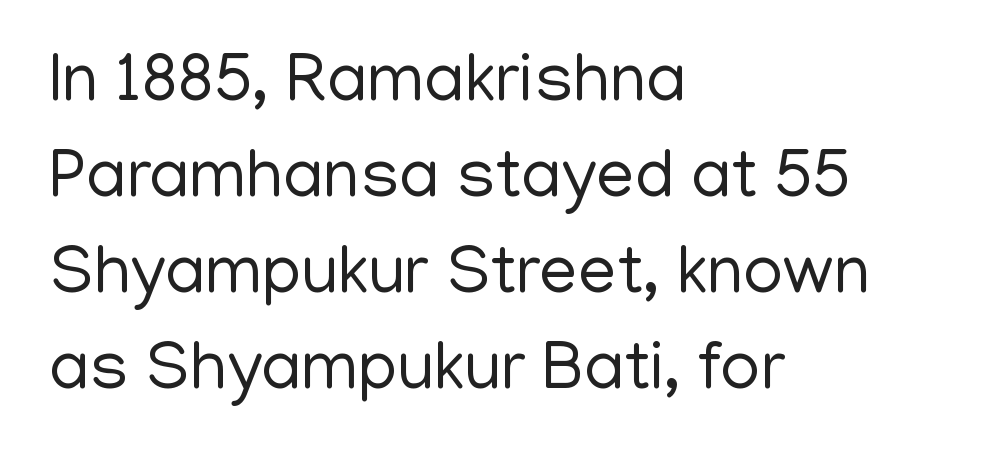
The image shows 69 px regular-weight sans-serif type, upright; set left-aligned, normal line spacing (1.39x), normal letter spacing, not underlined; low stroke contrast and a medium x-height.
